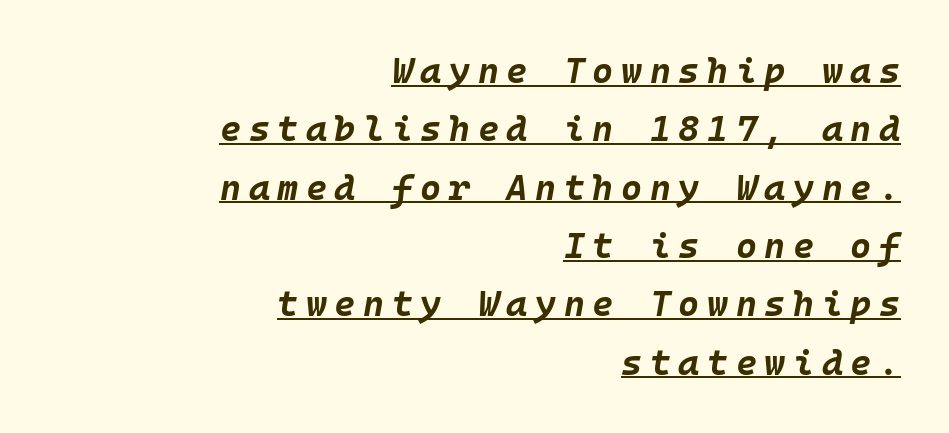
The image shows 36 px bold type, italic (leaning right), monospaced; set right-aligned, normal line spacing (1.62x), unusually wide letter spacing (+0.21 em), underlined; low stroke contrast and a large x-height.
